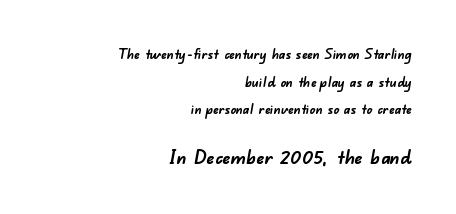
Q: Is the text bold? A: Yes.
Q: Is the text underlined? A: No.
Q: How is the paragraph aligned? A: Right-aligned.
Q: Is the spacing between letters normal or unusually wide? A: Normal.
Q: Is the spacing between lines tight, normal or loose? A: Loose.
Q: Which block of text is set in a larger size, the first (top) or the second (bottom)? A: The second (bottom) one.
